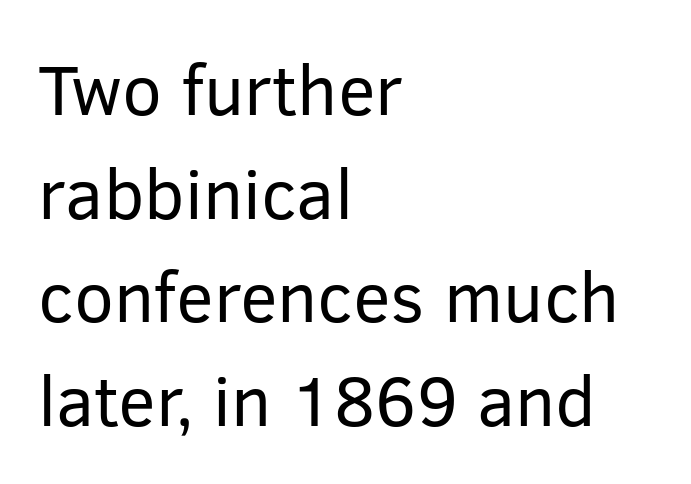
{"serif": "no", "italic": "no", "bold": "no", "weight": "regular", "width": "normal", "stroke_contrast": "low", "x_height": "medium", "monospaced": "no", "underline": "no", "align": "left", "line_spacing": "normal", "line_spacing_ratio": 1.46, "letter_spacing": "normal", "letter_spacing_em": 0.0, "glyph_px": 71}
